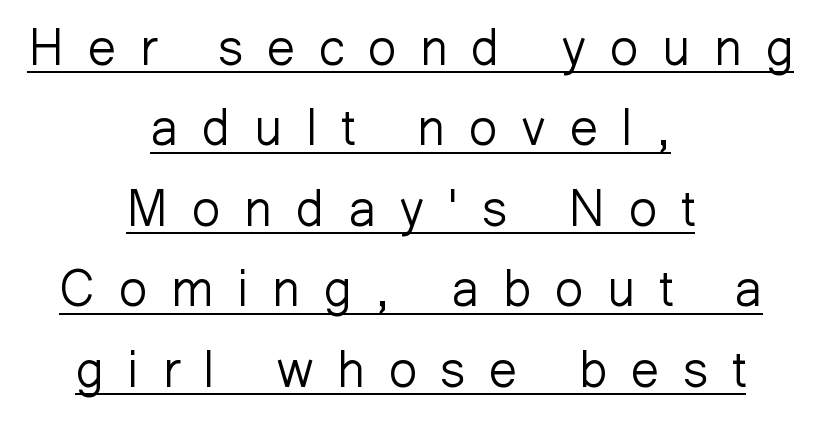
The image shows 50 px light sans-serif type, upright; set centered, normal line spacing (1.61x), unusually wide letter spacing (+0.48 em), underlined; low stroke contrast and a medium x-height.
